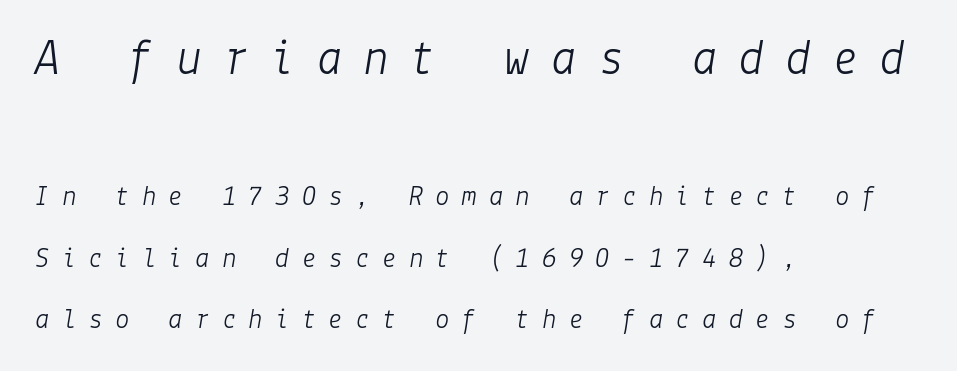
Q: Is the text bold? A: No.
Q: Is the text italic (slanted)? A: Yes, it leans right by about 9 degrees.
Q: Is the text underlined? A: No.
Q: How is the paragraph aligned? A: Left-aligned.
Q: Is the spacing between letters normal or unusually wide? A: Unusually wide.
Q: Is the spacing between lines tight, normal or loose? A: Loose.
Q: Which block of text is set in a larger size, the first (top) or the second (bottom)? A: The first (top) one.
Q: Width (condensed, normal, or wide)? A: Normal.
Q: Stroke contrast? A: Low.
Q: x-height? A: Medium.
